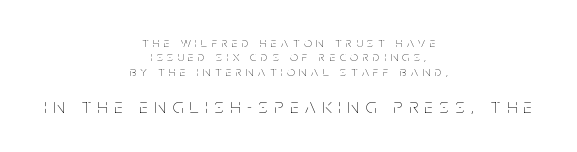
{"italic": "no", "bold": "no", "underline": "no", "align": "center", "line_spacing": "tight", "line_spacing_ratio": 1.02, "letter_spacing": "wide", "letter_spacing_em": 0.33, "larger_block": "second", "size_ratio": 1.5, "glyph_px": 21}
